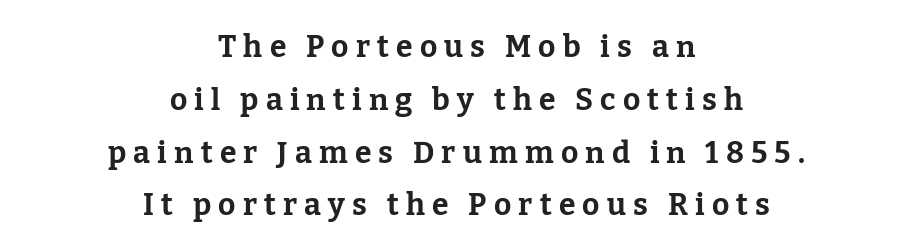
{"serif": "yes", "italic": "no", "bold": "yes", "weight": "bold", "width": "normal", "stroke_contrast": "low", "x_height": "medium", "monospaced": "no", "underline": "no", "align": "center", "line_spacing_ratio": 1.76, "letter_spacing": "wide", "letter_spacing_em": 0.24, "glyph_px": 30}
